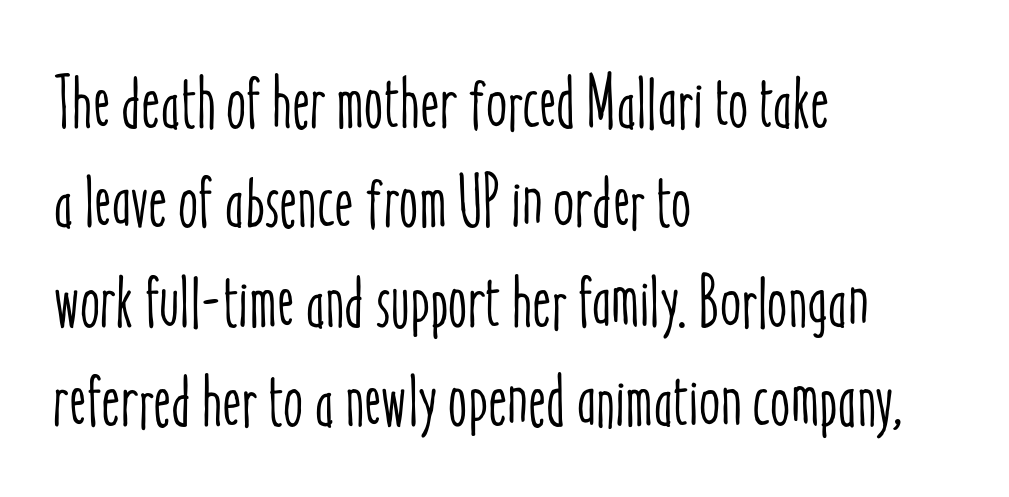
Q: Is the text italic (slanted)? A: No, it is upright.
Q: Is the text underlined? A: No.
Q: How is the paragraph aligned? A: Left-aligned.
Q: Is the spacing between letters normal or unusually wide? A: Normal.
Q: Is the spacing between lines tight, normal or loose? A: Normal.
Q: Width (condensed, normal, or wide)? A: Condensed.
Q: Stroke contrast? A: Low.
Q: x-height? A: Medium.
Q: Monospaced? A: No.
